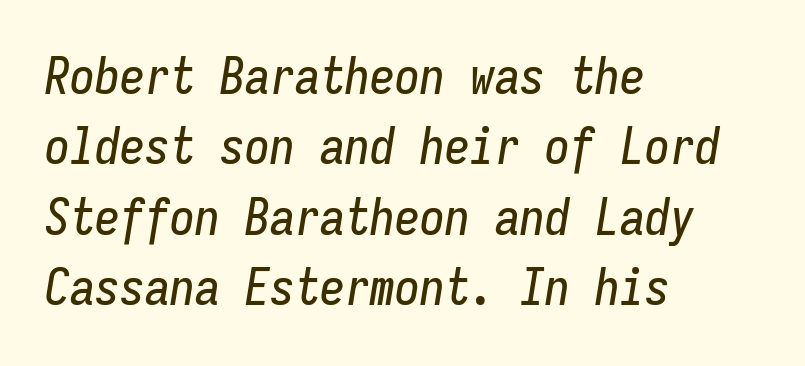
Q: Is the text italic (slanted)? A: Yes, it leans right by about 9 degrees.
Q: Is the text underlined? A: No.
Q: How is the paragraph aligned? A: Left-aligned.
Q: Is the spacing between letters normal or unusually wide? A: Normal.
Q: Is the spacing between lines tight, normal or loose? A: Normal.
Q: Width (condensed, normal, or wide)? A: Condensed.
Q: Stroke contrast? A: Low.
Q: x-height? A: Medium.
Q: Monospaced? A: Yes.
